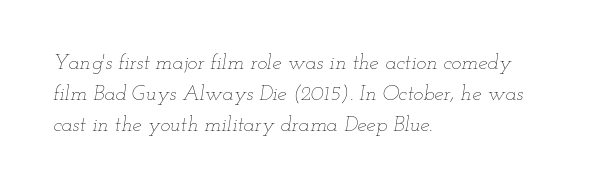
Q: Is the text bold? A: No.
Q: Is the text italic (slanted)? A: Yes, it leans right by about 12 degrees.
Q: Is the text underlined? A: No.
Q: How is the paragraph aligned? A: Left-aligned.
Q: Is the spacing between letters normal or unusually wide? A: Normal.
Q: Is the spacing between lines tight, normal or loose? A: Normal.
